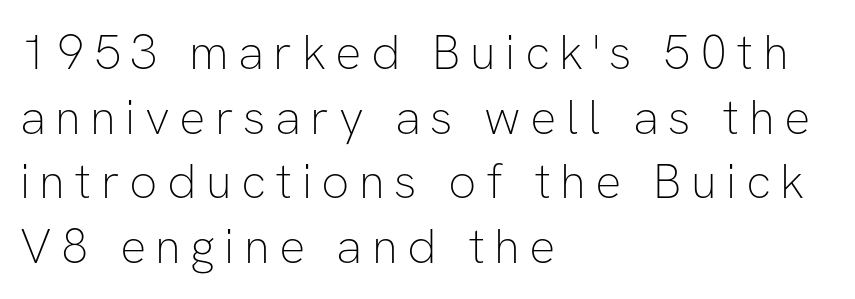
Plain, unruled lines of type. Normally led — the rows are evenly, conventionally spaced. Note: no serifs on the glyphs. Compared with a centered layout, this one pins lines to the left instead. A typesetter would call this proportional, since set widths differ per character.
